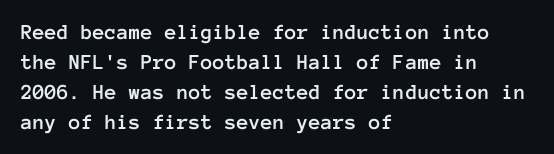
Decoration check: the copy has no underline. A roman cut, with each character standing at attention. The line-height multiplier appears to be the usual default. In CSS terms this would be text-align: left. Words appear dense and cohesive because spacing is normal.
